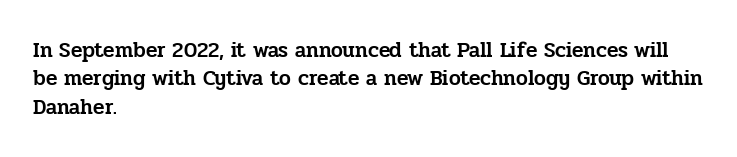
{"italic": "no", "underline": "no", "align": "left", "line_spacing": "normal", "line_spacing_ratio": 1.35, "letter_spacing": "normal", "letter_spacing_em": 0.0, "glyph_px": 21}
